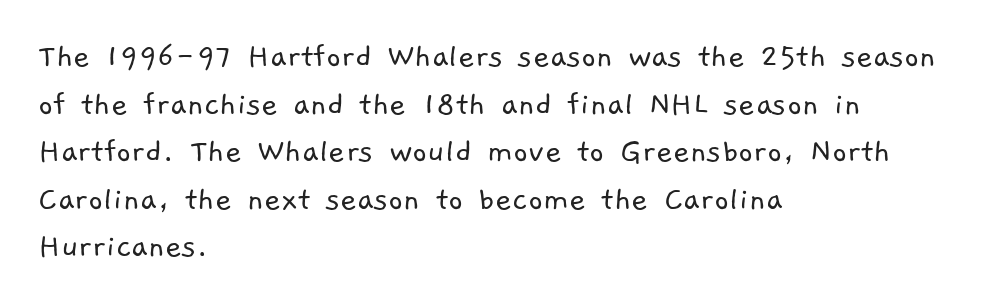
{"serif": "no", "bold": "no", "weight": "light", "width": "normal", "stroke_contrast": "low", "x_height": "medium", "monospaced": "no", "underline": "no", "align": "left", "line_spacing": "normal", "line_spacing_ratio": 1.32, "letter_spacing": "normal", "letter_spacing_em": 0.0, "glyph_px": 36}
